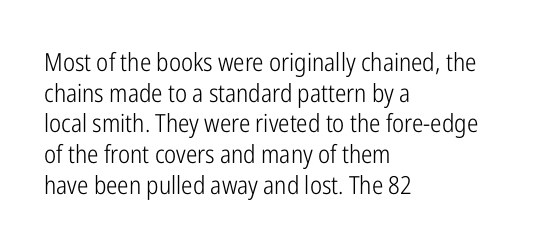
{"italic": "no", "bold": "no", "underline": "no", "align": "left", "line_spacing_ratio": 1.23, "letter_spacing": "normal", "letter_spacing_em": 0.0, "glyph_px": 25}
